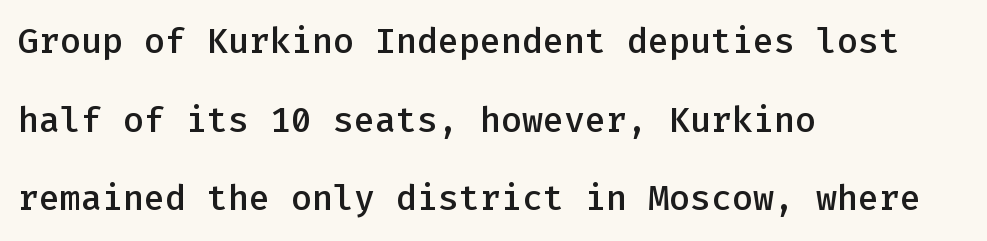
{"serif": "no", "italic": "no", "bold": "semi", "weight": "semibold", "width": "normal", "stroke_contrast": "low", "x_height": "medium", "monospaced": "yes", "underline": "no", "align": "left", "line_spacing": "loose", "line_spacing_ratio": 2.25, "letter_spacing": "normal", "letter_spacing_em": 0.0, "glyph_px": 35}
